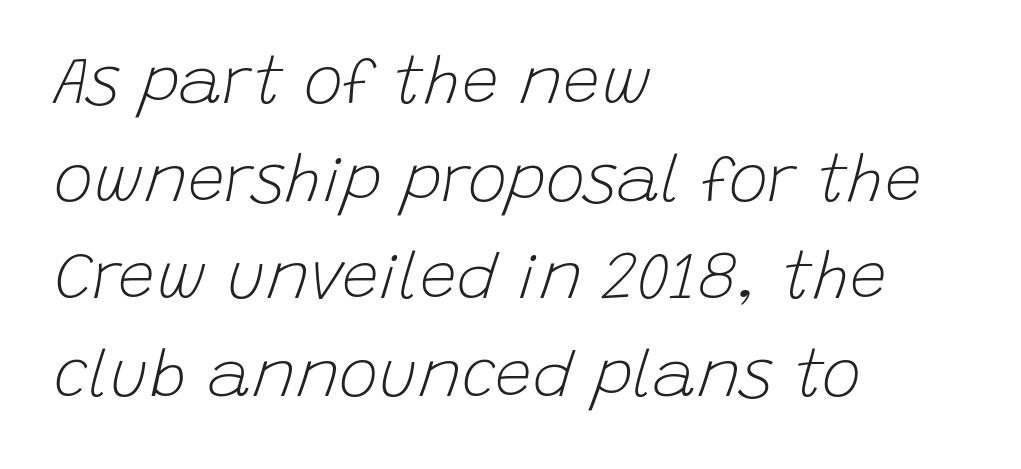
{"italic": "yes", "lean": "right", "slant_degrees": 15, "bold": "no", "weight": "light", "width": "normal", "stroke_contrast": "low", "x_height": "large", "monospaced": "no", "underline": "no", "align": "left", "line_spacing": "normal", "line_spacing_ratio": 1.48, "letter_spacing": "normal", "letter_spacing_em": 0.0, "glyph_px": 66}
